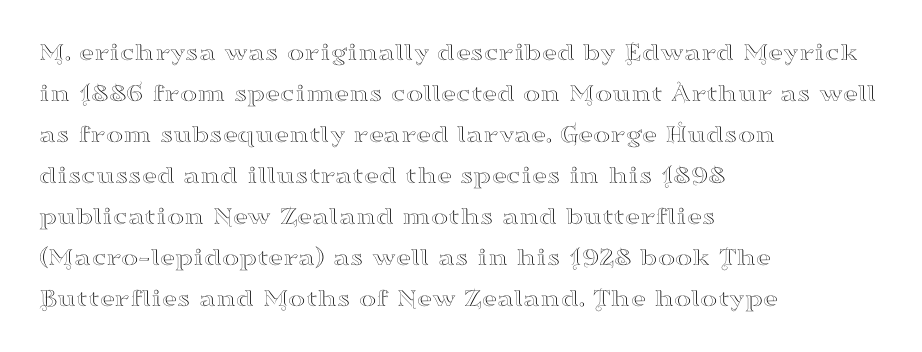
Q: Is the text italic (slanted)? A: No, it is upright.
Q: Is the text underlined? A: No.
Q: How is the paragraph aligned? A: Left-aligned.
Q: Is the spacing between letters normal or unusually wide? A: Normal.
Q: Is the spacing between lines tight, normal or loose? A: Normal.
